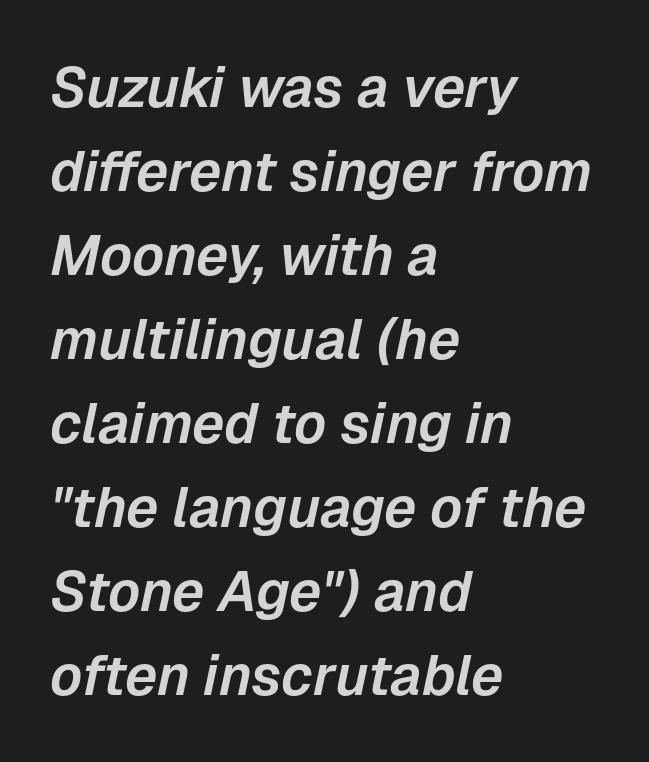
The image shows 56 px text type, italic (leaning right); set left-aligned, normal line spacing (1.5x), normal letter spacing, not underlined; low stroke contrast and a medium x-height.
